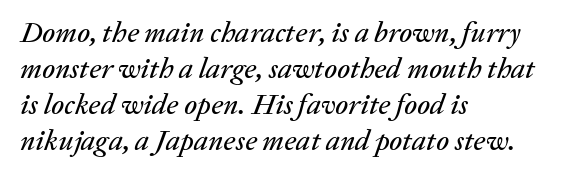
Q: Is the text italic (slanted)? A: Yes, it leans right by about 20 degrees.
Q: Is the text underlined? A: No.
Q: How is the paragraph aligned? A: Left-aligned.
Q: Is the spacing between letters normal or unusually wide? A: Normal.
Q: Width (condensed, normal, or wide)? A: Normal.
Q: Stroke contrast? A: Low.
Q: x-height? A: Medium.
Q: Monospaced? A: No.
